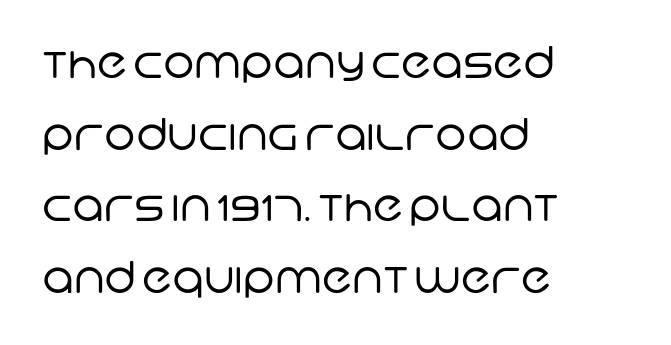
The image shows 44 px regular-weight sans-serif type; set left-aligned, normal line spacing (1.63x), normal letter spacing, not underlined; low stroke contrast and a large x-height.
